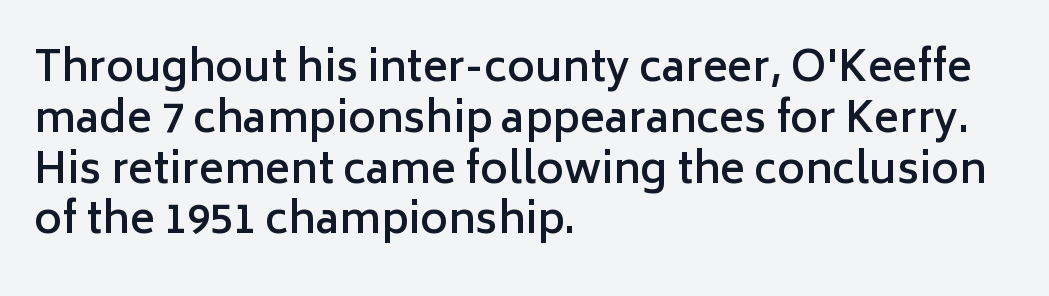
The image shows 42 px semibold sans-serif type, upright; set left-aligned, line spacing 1.21x, normal letter spacing, not underlined; low stroke contrast and a medium x-height.
